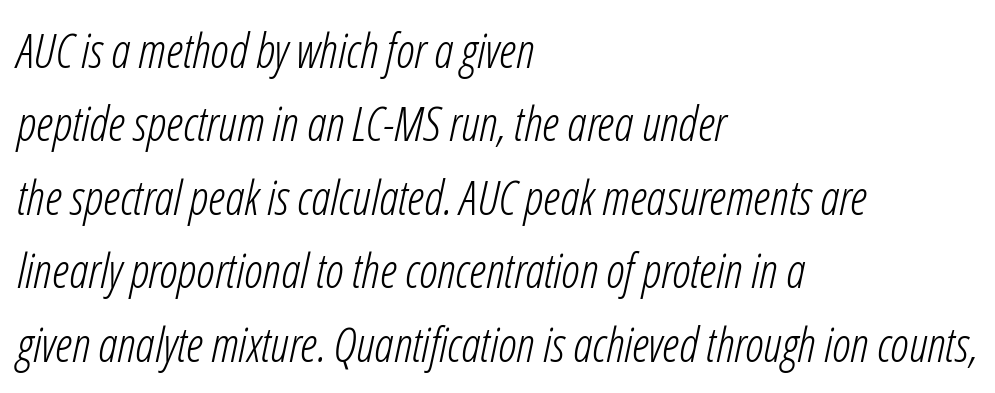
Q: Is the text bold? A: No.
Q: Is the text italic (slanted)? A: Yes, it leans right by about 12 degrees.
Q: Is the text underlined? A: No.
Q: How is the paragraph aligned? A: Left-aligned.
Q: Is the spacing between letters normal or unusually wide? A: Normal.
Q: Is the spacing between lines tight, normal or loose? A: Normal.
Q: Width (condensed, normal, or wide)? A: Condensed.
Q: Stroke contrast? A: Low.
Q: x-height? A: Medium.
Q: Monospaced? A: No.
